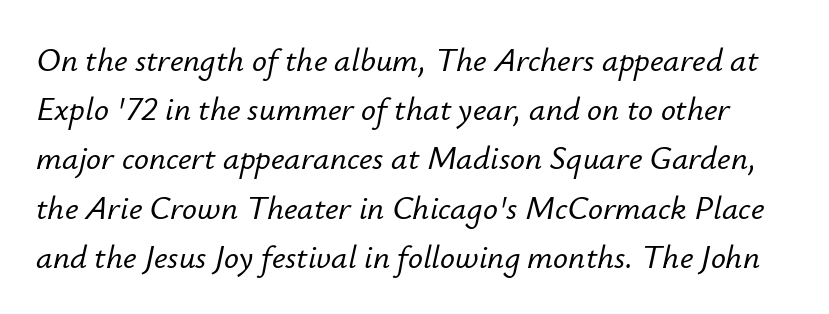
Compared with typical body copy, the letter spacing here is the same. Rendered with sloped, italic letterforms. Proportional: the letters do not fall into vertical columns. Unmarked baselines from the first word to the last.
